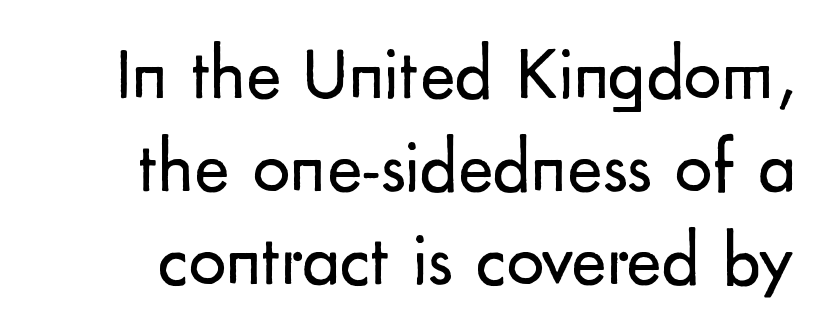
{"serif": "no", "italic": "no", "bold": "no", "weight": "regular", "width": "normal", "stroke_contrast": "low", "x_height": "small", "monospaced": "no", "underline": "no", "line_spacing_ratio": 1.24, "letter_spacing": "normal", "letter_spacing_em": 0.0, "glyph_px": 75}
